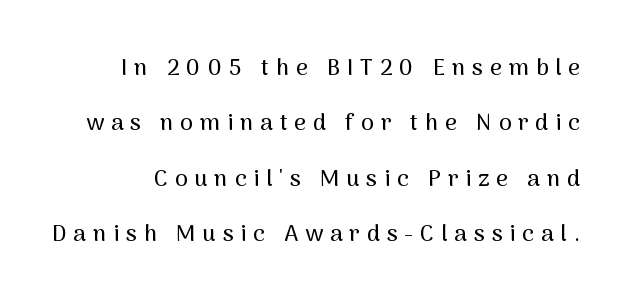
The line-height multiplier appears high, well above default. Ascenders rise straight up at ninety degrees. Nobody drew a line under any word here. Between one letter and the next there's a generous, obvious gap.
